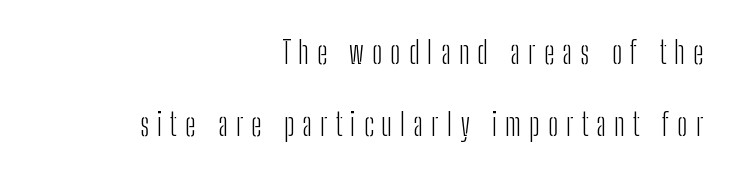
{"serif": "no", "italic": "no", "bold": "no", "weight": "light", "width": "condensed", "stroke_contrast": "low", "x_height": "medium", "monospaced": "no", "underline": "no", "align": "right", "line_spacing": "loose", "line_spacing_ratio": 2.25, "letter_spacing": "wide", "letter_spacing_em": 0.25, "glyph_px": 32}
